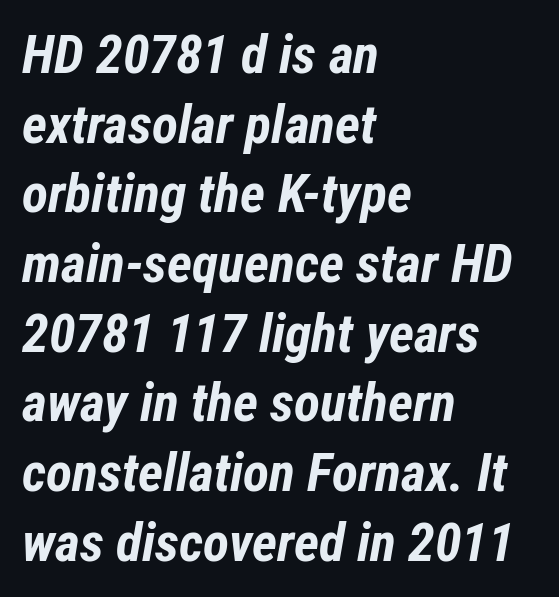
The image shows 54 px bold, condensed type, italic (leaning right); set left-aligned, normal line spacing (1.29x), normal letter spacing, not underlined; low stroke contrast and a medium x-height.
